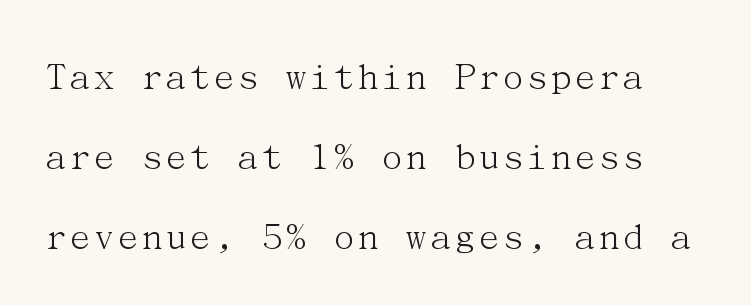
Q: Is the text bold? A: No.
Q: Is the text italic (slanted)? A: No, it is upright.
Q: Is the typeface a serif or a sans-serif typeface? A: Serif.
Q: Is the text underlined? A: No.
Q: Is the spacing between letters normal or unusually wide? A: Normal.
Q: Is the spacing between lines tight, normal or loose? A: Loose.
Q: Width (condensed, normal, or wide)? A: Normal.
Q: Stroke contrast? A: Medium.
Q: x-height? A: Medium.
